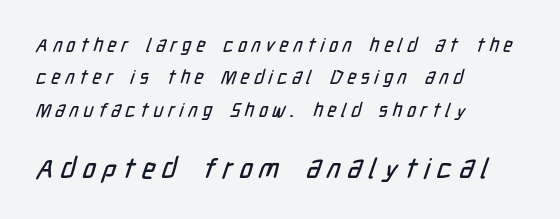
Proportional: the letters do not fall into vertical columns. The paragraph shown leans on its left margin. Evenly set lines give the paragraph a standard silhouette. The face used here is a sans, in the tradition of grotesques and geometrics. Bare-footed words on every line.
